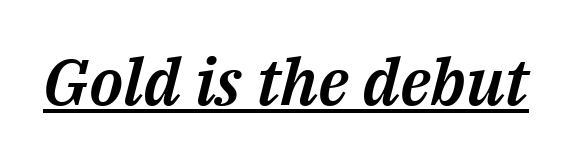
Q: Is the text italic (slanted)? A: Yes, it leans right by about 14 degrees.
Q: Is the text underlined? A: Yes.
Q: Is the spacing between letters normal or unusually wide? A: Normal.
Q: Width (condensed, normal, or wide)? A: Normal.
Q: Stroke contrast? A: Medium.
Q: x-height? A: Medium.
Q: Monospaced? A: No.
